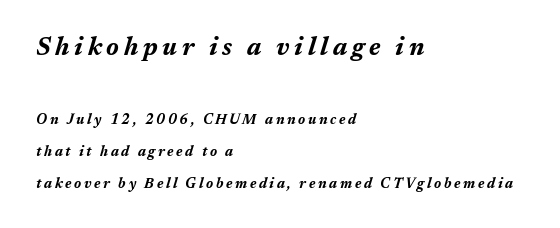
Q: Is the text bold? A: Yes.
Q: Is the text italic (slanted)? A: Yes, it leans right by about 17 degrees.
Q: Is the text underlined? A: No.
Q: How is the paragraph aligned? A: Left-aligned.
Q: Is the spacing between lines tight, normal or loose? A: Loose.
Q: Which block of text is set in a larger size, the first (top) or the second (bottom)? A: The first (top) one.
